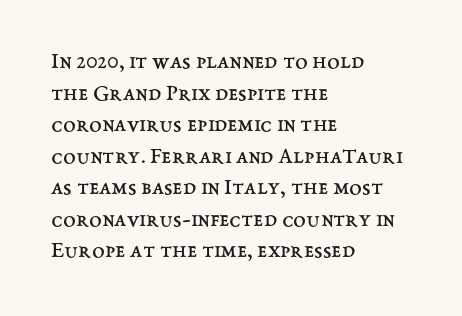
The image shows 23 px text type, upright; set left-aligned, normal line spacing (1.37x), normal letter spacing, not underlined.
